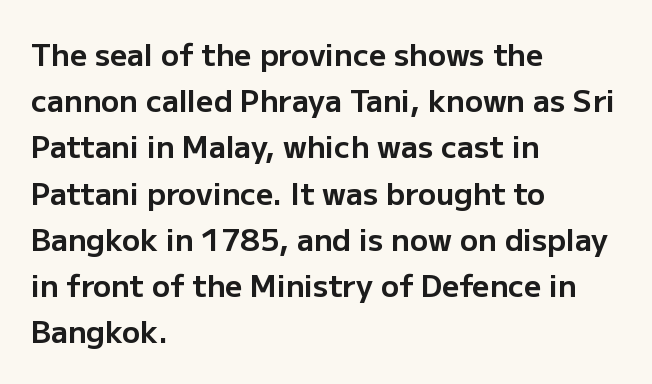
Q: Is the text bold? A: Yes.
Q: Is the text italic (slanted)? A: No, it is upright.
Q: Is the typeface a serif or a sans-serif typeface? A: Sans-serif.
Q: Is the text underlined? A: No.
Q: How is the paragraph aligned? A: Left-aligned.
Q: Is the spacing between letters normal or unusually wide? A: Normal.
Q: Is the spacing between lines tight, normal or loose? A: Normal.
Q: Width (condensed, normal, or wide)? A: Normal.
Q: Stroke contrast? A: Low.
Q: x-height? A: Medium.
Q: Monospaced? A: No.
